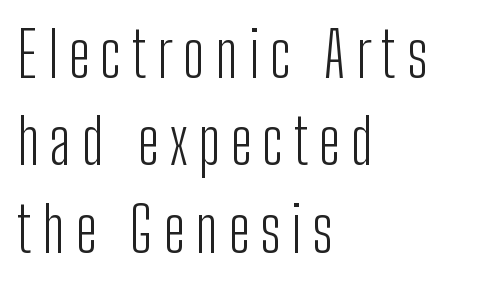
The image shows 62 px light, condensed sans-serif type, upright; set left-aligned, normal line spacing (1.41x), not underlined; low stroke contrast and a medium x-height.
